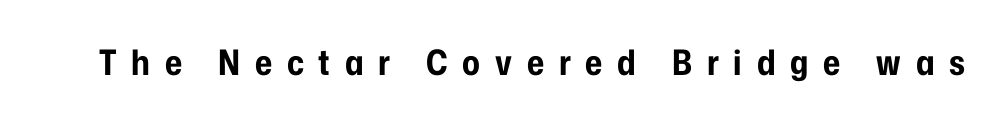
The image shows 35 px bold, condensed sans-serif type, upright; set unusually wide letter spacing (+0.42 em), not underlined; low stroke contrast and a medium x-height.
